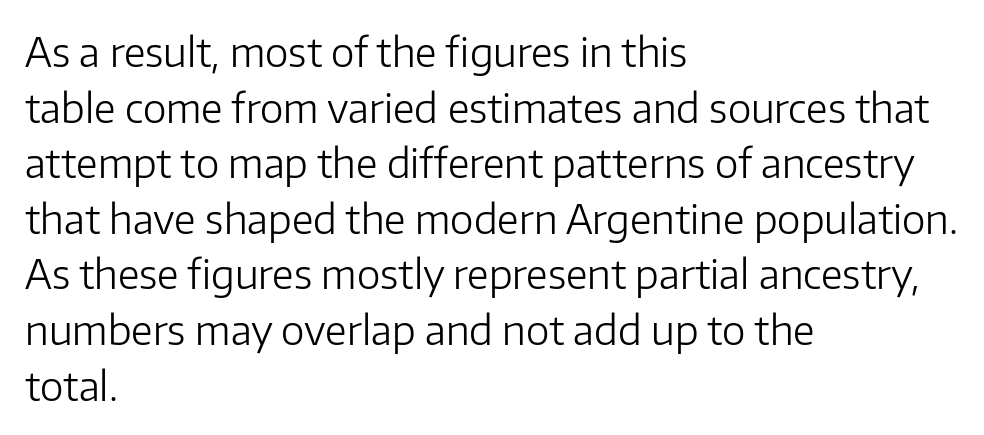
Q: Is the text bold? A: No.
Q: Is the text italic (slanted)? A: No, it is upright.
Q: Is the typeface a serif or a sans-serif typeface? A: Sans-serif.
Q: Is the text underlined? A: No.
Q: How is the paragraph aligned? A: Left-aligned.
Q: Is the spacing between letters normal or unusually wide? A: Normal.
Q: Is the spacing between lines tight, normal or loose? A: Normal.
Q: Width (condensed, normal, or wide)? A: Normal.
Q: Stroke contrast? A: Low.
Q: x-height? A: Medium.
Q: Monospaced? A: No.
